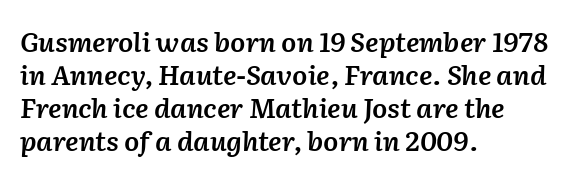
The compositor pushed each line to the left boundary. Does the weight exceed regular? Yes, but only to semibold. No word sits above an underline. The typography opts for an oblique posture over an upright one. Nothing unusual about the tracking: characters are spaced as the font intends.
